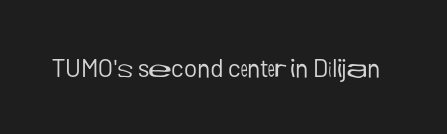
Q: Is the text bold? A: No.
Q: Is the text italic (slanted)? A: No, it is upright.
Q: Is the text underlined? A: No.
Q: Is the spacing between letters normal or unusually wide? A: Normal.
